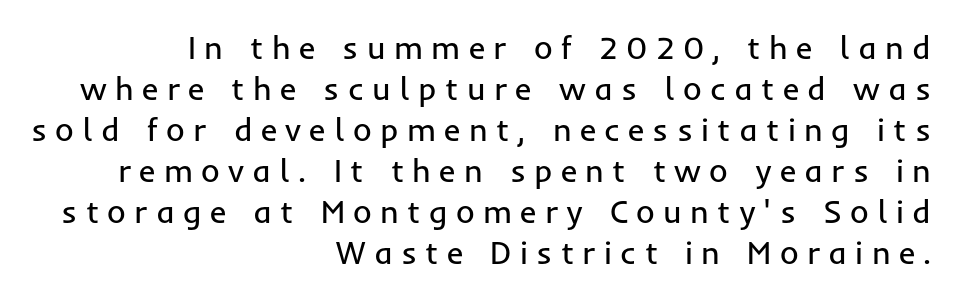
Letters rest on an invisible, unmarked baseline. Spacing between characters has been opened up far beyond the box default. A typesetter would mark this as roman, not italic. The ragged edge is on the left, which tells us the setting is flush right. What kind of face is this? One without serifs — a sans. Compared with a typical body face, this is equally light or lighter still.
